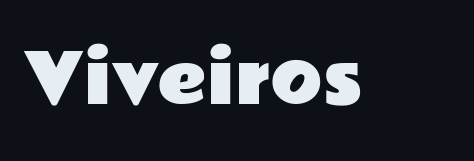
{"serif": "no", "italic": "no", "width": "wide", "stroke_contrast": "low", "x_height": "medium", "monospaced": "no", "underline": "no", "letter_spacing": "normal", "letter_spacing_em": 0.0, "glyph_px": 68}
